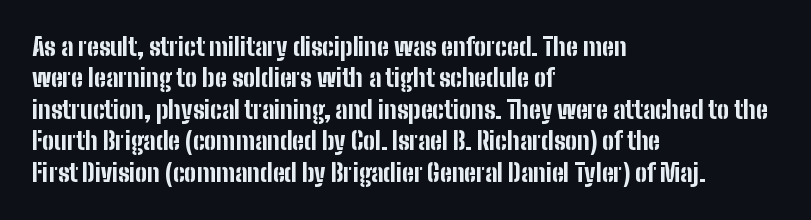
{"italic": "no", "bold": "yes", "underline": "no", "align": "left", "line_spacing": "normal", "line_spacing_ratio": 1.31, "letter_spacing": "normal", "letter_spacing_em": 0.0, "glyph_px": 24}
